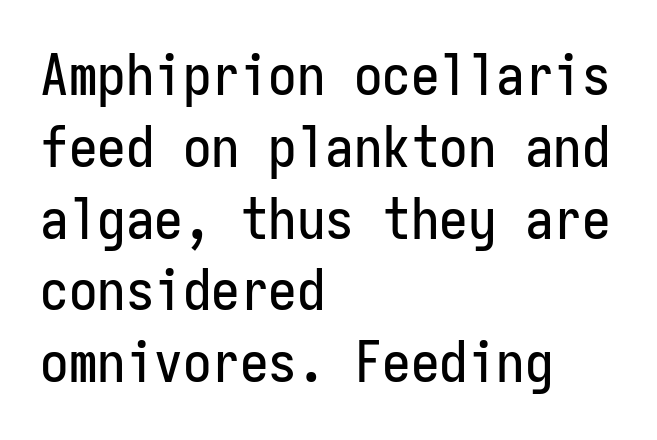
The characters display no serif detailing; their extremities are plain. This sample has the even, mechanical cadence of fixed-width lettering. Ordinary non-slanted type is in use. Leftover space on each line is placed entirely after the last word. The specimen omits any rule beneath the text block's lines. Interline gaps are of average width in this sample.
